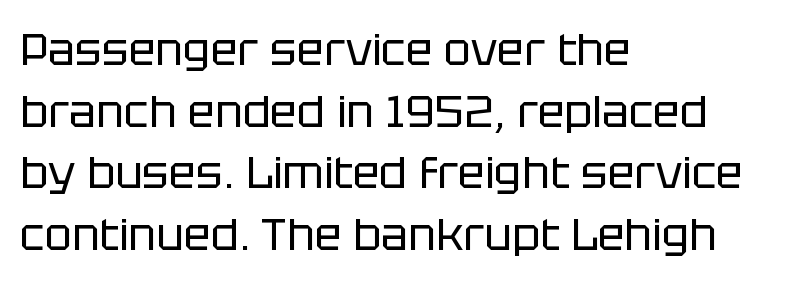
Q: Is the text bold? A: No.
Q: Is the text italic (slanted)? A: No, it is upright.
Q: Is the typeface a serif or a sans-serif typeface? A: Sans-serif.
Q: Is the text underlined? A: No.
Q: How is the paragraph aligned? A: Left-aligned.
Q: Is the spacing between letters normal or unusually wide? A: Normal.
Q: Is the spacing between lines tight, normal or loose? A: Normal.
Q: Width (condensed, normal, or wide)? A: Normal.
Q: Stroke contrast? A: Low.
Q: x-height? A: Large.
Q: Monospaced? A: No.
